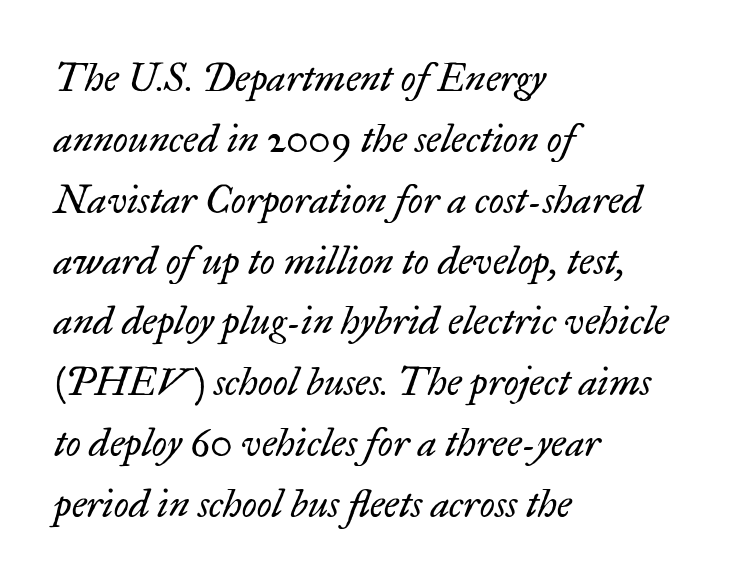
{"serif": "yes", "italic": "yes", "lean": "right", "slant_degrees": 17, "bold": "no", "weight": "regular", "width": "normal", "stroke_contrast": "low", "x_height": "small", "monospaced": "no", "underline": "no", "align": "left", "line_spacing": "normal", "line_spacing_ratio": 1.56, "letter_spacing": "normal", "letter_spacing_em": 0.0, "glyph_px": 39}
